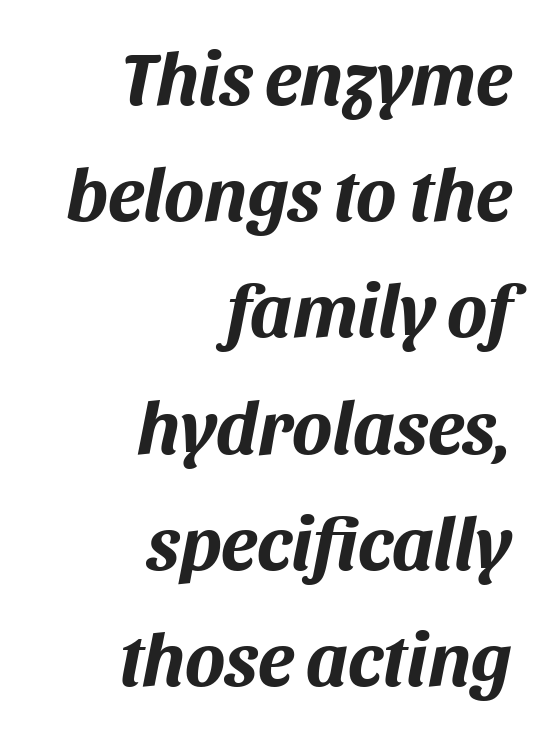
{"italic": "yes", "lean": "right", "slant_degrees": 11, "bold": "yes", "weight": "bold", "width": "normal", "stroke_contrast": "medium", "x_height": "large", "monospaced": "no", "underline": "no", "align": "right", "line_spacing": "normal", "line_spacing_ratio": 1.55, "letter_spacing": "normal", "letter_spacing_em": 0.0, "glyph_px": 75}
